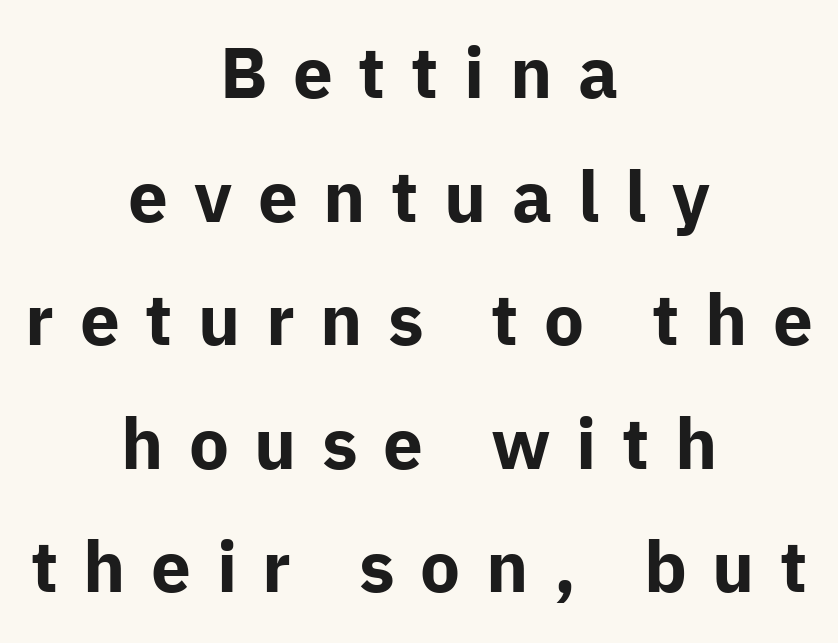
The image shows 71 px bold sans-serif type, upright; set centered, line spacing 1.74x, unusually wide letter spacing (+0.36 em), not underlined; low stroke contrast and a medium x-height.
